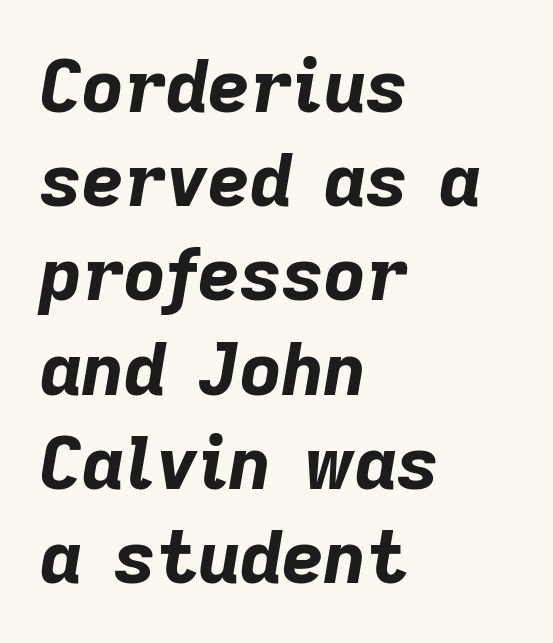
Q: Is the text bold? A: Yes.
Q: Is the text italic (slanted)? A: Yes, it leans right by about 9 degrees.
Q: Is the text underlined? A: No.
Q: How is the paragraph aligned? A: Left-aligned.
Q: Is the spacing between letters normal or unusually wide? A: Normal.
Q: Is the spacing between lines tight, normal or loose? A: Normal.
Q: Width (condensed, normal, or wide)? A: Normal.
Q: Stroke contrast? A: Low.
Q: x-height? A: Medium.
Q: Monospaced? A: No.
